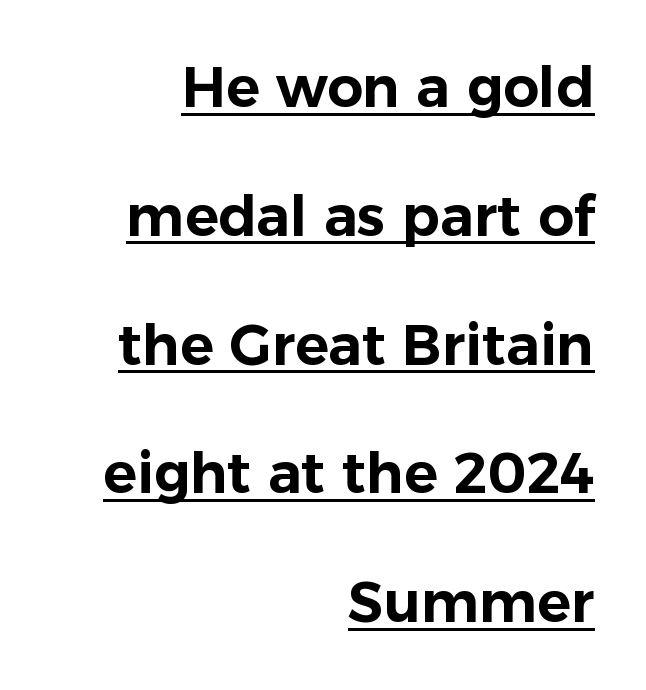
This sample carries an underscore along the baseline area. The line-height multiplier appears high, well above default. Visually the block forms a straight wall on the right and a jagged coastline on the left. This sample uses a sans-serif face. No extra tracking has been applied to these lines.
